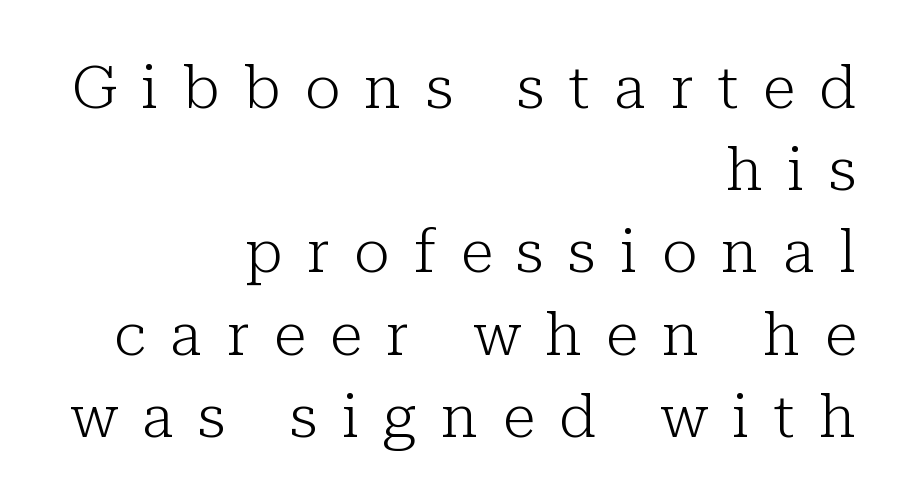
{"serif": "yes", "italic": "no", "bold": "no", "weight": "light", "width": "normal", "stroke_contrast": "low", "x_height": "medium", "monospaced": "no", "underline": "no", "align": "right", "line_spacing": "normal", "line_spacing_ratio": 1.37, "letter_spacing": "wide", "letter_spacing_em": 0.41, "glyph_px": 60}
